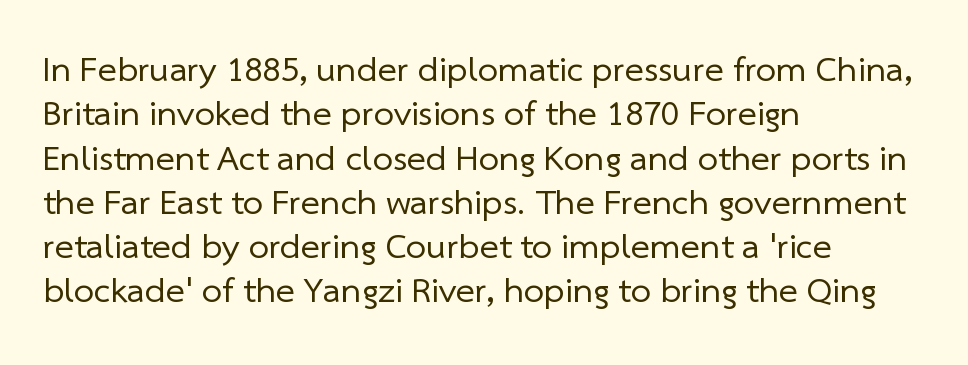
The image shows 36 px regular-weight sans-serif type; set left-aligned, line spacing 1.23x, normal letter spacing, not underlined; low stroke contrast and a medium x-height.
